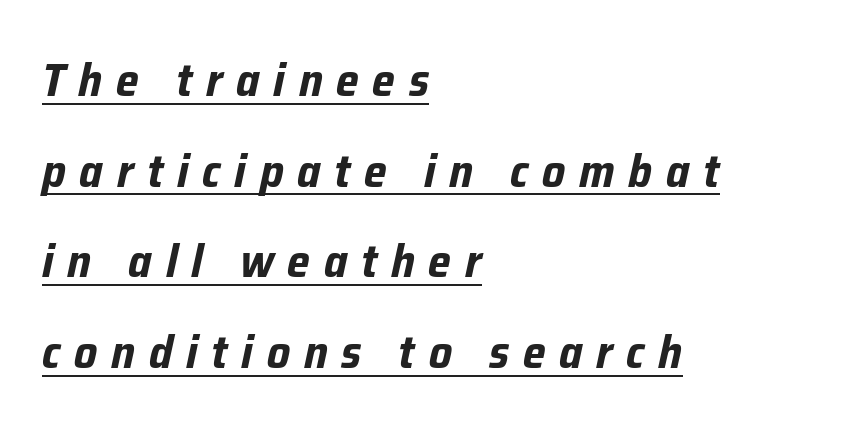
Reading down the block, your eye returns to a fixed left position each line. Does the leading feel generous? Absolutely, it's lavish. Substantial extra tracking has been applied to these lines. The lettering is marked with a stroke running underneath it.
